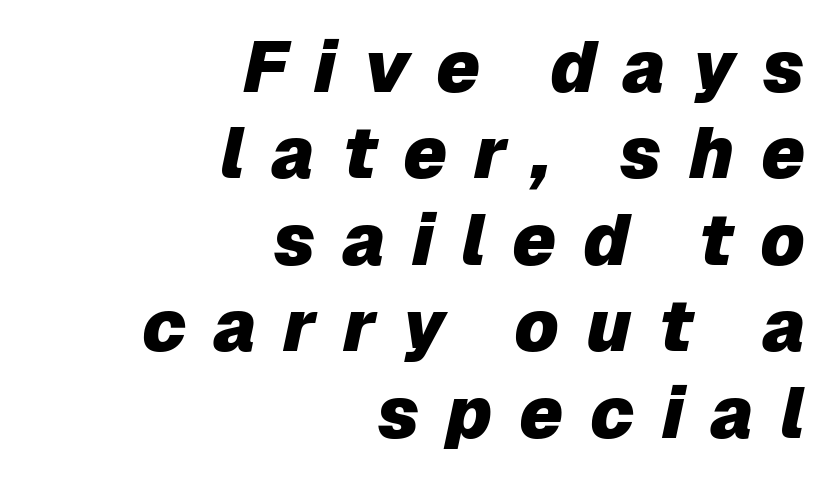
{"italic": "yes", "lean": "right", "slant_degrees": 12, "bold": "yes", "weight": "heavy", "width": "normal", "stroke_contrast": "low", "x_height": "medium", "monospaced": "no", "underline": "no", "align": "right", "line_spacing_ratio": 1.2, "letter_spacing": "wide", "letter_spacing_em": 0.37, "glyph_px": 72}
